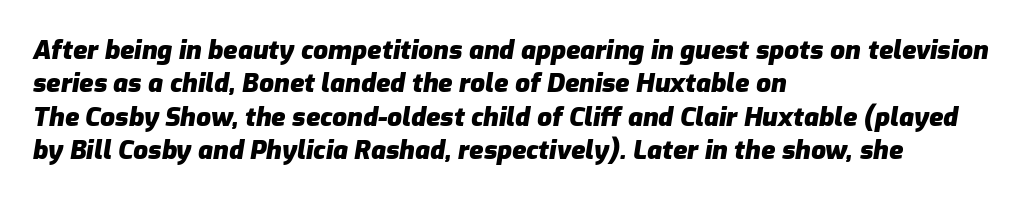
The image shows 26 px bold type, italic (leaning right); set left-aligned, normal line spacing (1.28x), normal letter spacing, not underlined.
